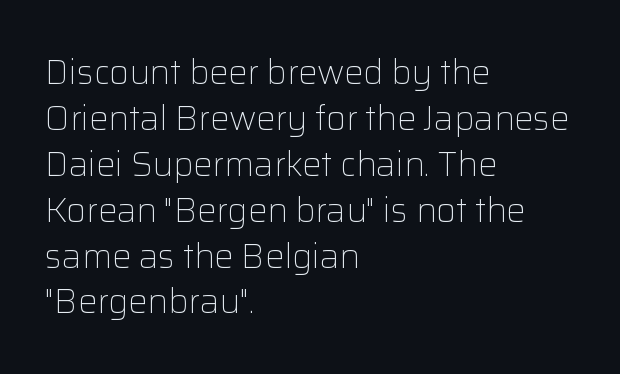
Q: Is the text bold? A: No.
Q: Is the text italic (slanted)? A: No, it is upright.
Q: Is the typeface a serif or a sans-serif typeface? A: Sans-serif.
Q: Is the text underlined? A: No.
Q: How is the paragraph aligned? A: Left-aligned.
Q: Is the spacing between letters normal or unusually wide? A: Normal.
Q: Is the spacing between lines tight, normal or loose? A: Normal.
Q: Width (condensed, normal, or wide)? A: Normal.
Q: Stroke contrast? A: Low.
Q: x-height? A: Medium.
Q: Monospaced? A: No.
